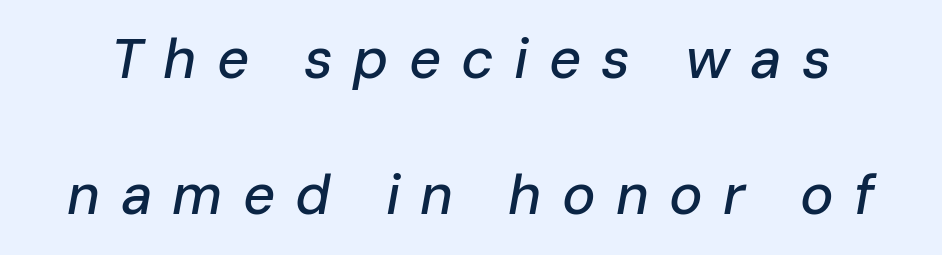
{"italic": "yes", "lean": "right", "slant_degrees": 10, "width": "normal", "stroke_contrast": "low", "x_height": "medium", "monospaced": "no", "underline": "no", "line_spacing": "loose", "line_spacing_ratio": 2.43, "letter_spacing": "wide", "letter_spacing_em": 0.36, "glyph_px": 56}
